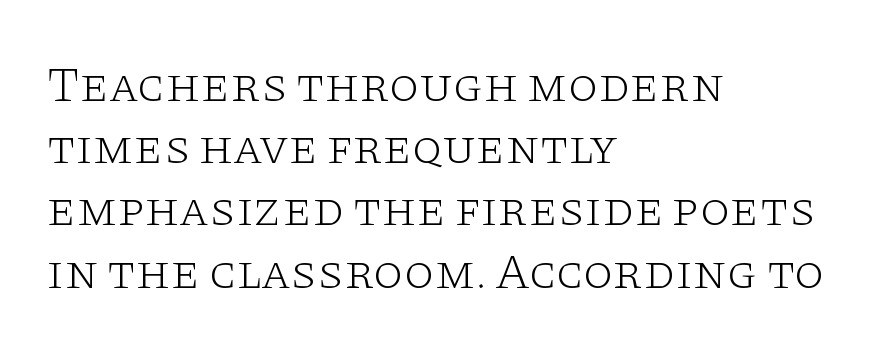
The image shows 49 px light, wide serif type, upright; set left-aligned, normal line spacing (1.27x), normal letter spacing, not underlined; low stroke contrast and a large x-height.
